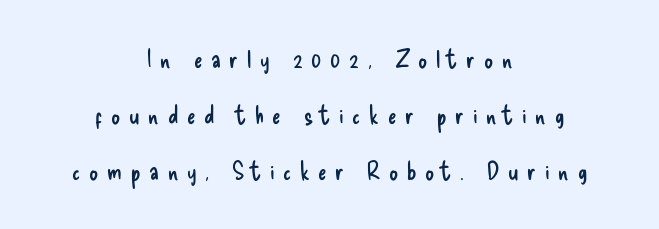
{"italic": "no", "bold": "no", "underline": "no", "align": "center", "line_spacing": "loose", "line_spacing_ratio": 2.25, "letter_spacing": "wide", "letter_spacing_em": 0.35, "glyph_px": 25}
